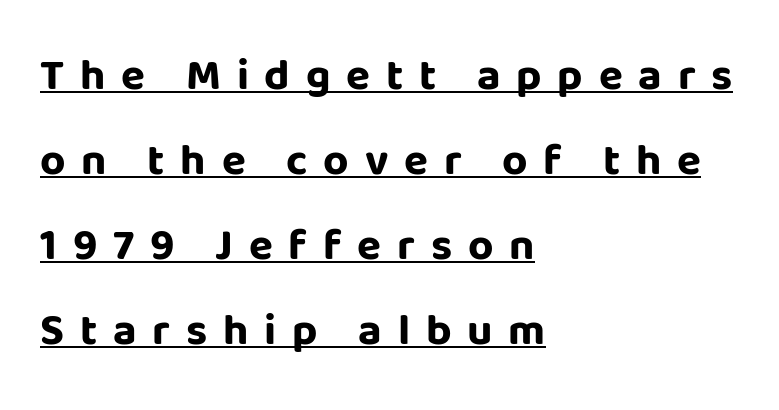
Is this a fixed-width face? No — the glyphs have proportional, varying widths. Descenders here cross a horizontal rule under the line. This sample uses a sans-serif face. On the weight axis this lands at bold, roughly 700. A student would call this left alignment; a typographer would say flush left, rag right.
